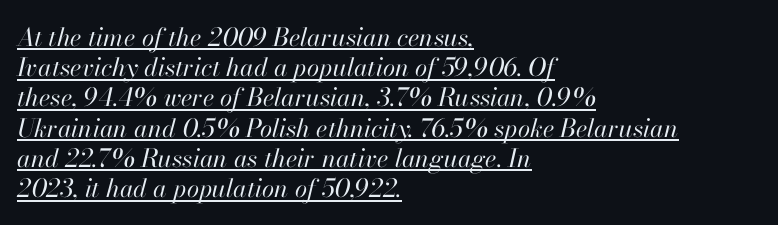
The image shows 25 px text type, italic (leaning right); set left-aligned, line spacing 1.21x, normal letter spacing, underlined.
